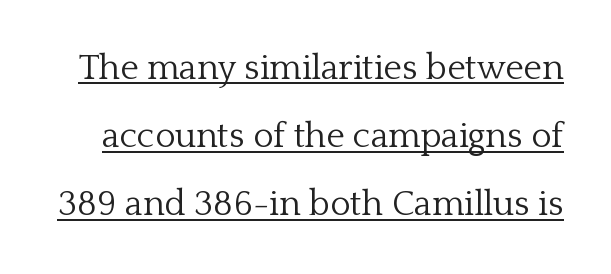
{"serif": "yes", "italic": "no", "bold": "no", "weight": "light", "width": "normal", "stroke_contrast": "low", "x_height": "medium", "monospaced": "no", "underline": "yes", "line_spacing": "loose", "line_spacing_ratio": 1.95, "letter_spacing": "normal", "letter_spacing_em": 0.0, "glyph_px": 35}
